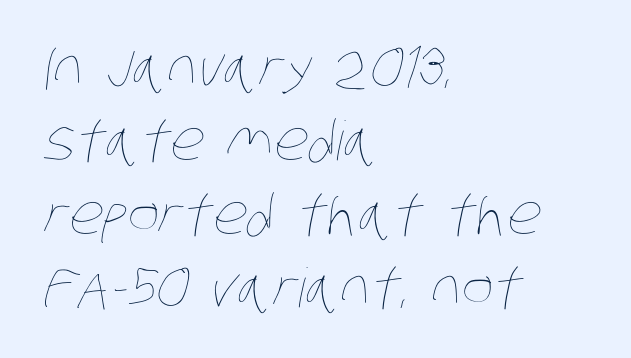
{"bold": "no", "weight": "thin", "width": "condensed", "stroke_contrast": "low", "x_height": "large", "monospaced": "no", "underline": "no", "align": "left", "line_spacing": "normal", "line_spacing_ratio": 1.36, "letter_spacing": "normal", "letter_spacing_em": 0.0, "glyph_px": 54}
